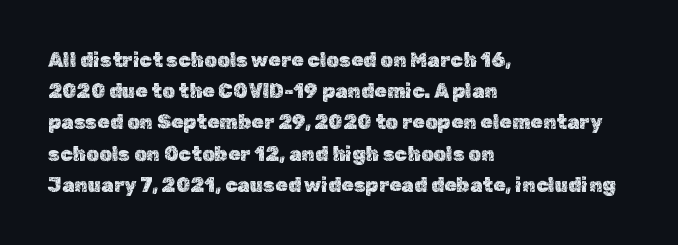
{"italic": "no", "underline": "no", "align": "left", "line_spacing": "normal", "line_spacing_ratio": 1.56, "letter_spacing": "normal", "letter_spacing_em": 0.0, "glyph_px": 20}
